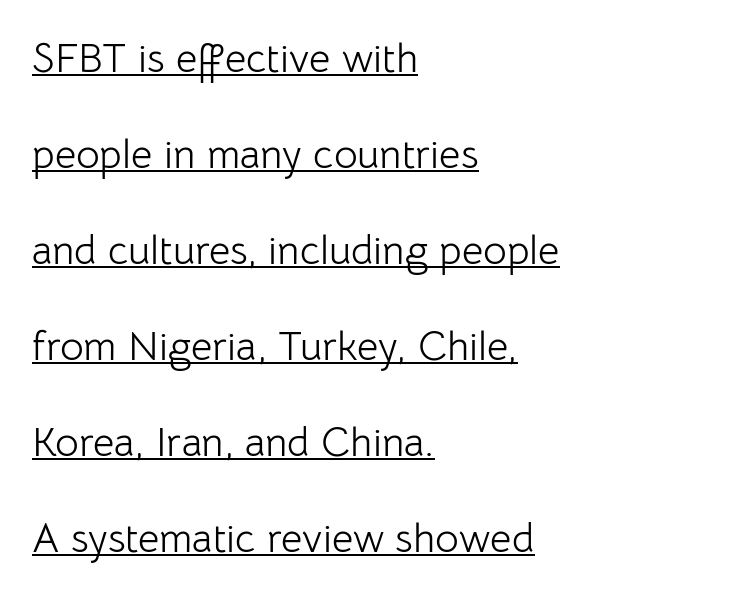
Q: Is the text bold? A: No.
Q: Is the text italic (slanted)? A: No, it is upright.
Q: Is the typeface a serif or a sans-serif typeface? A: Sans-serif.
Q: Is the text underlined? A: Yes.
Q: How is the paragraph aligned? A: Left-aligned.
Q: Is the spacing between letters normal or unusually wide? A: Normal.
Q: Is the spacing between lines tight, normal or loose? A: Loose.
Q: Width (condensed, normal, or wide)? A: Normal.
Q: Stroke contrast? A: Low.
Q: x-height? A: Medium.
Q: Monospaced? A: No.
